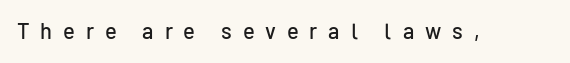
The glyphs are unaccompanied by any horizontal stroke below them. You can tell it's not italic because the verticals are truly vertical. The rendering inserts visible extra space after every character.
